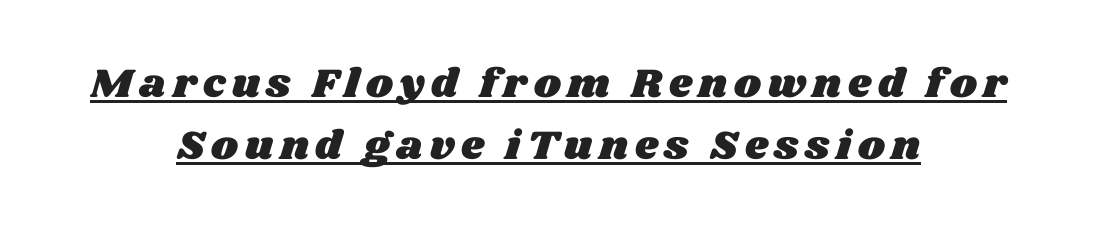
{"width": "wide", "stroke_contrast": "medium", "x_height": "large", "monospaced": "no", "underline": "yes", "align": "center", "line_spacing": "normal", "line_spacing_ratio": 1.52, "glyph_px": 41}
